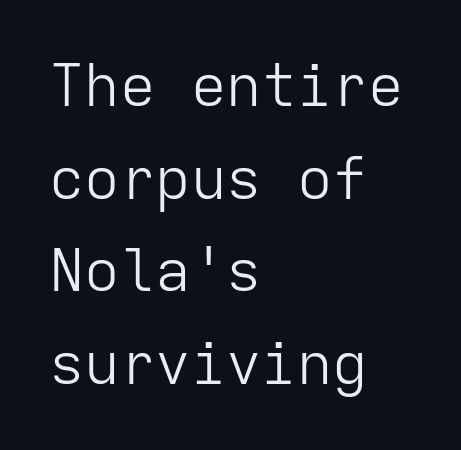
This sample has the even, mechanical cadence of fixed-width lettering. Anything drawn beneath the words? Only blank space. Tall strokes in this sample are plumb rather than angled. The lines in this sample share a left origin and differ only in where they stop. The letters carry no serifs — their stems end cleanly without finishing strokes.
